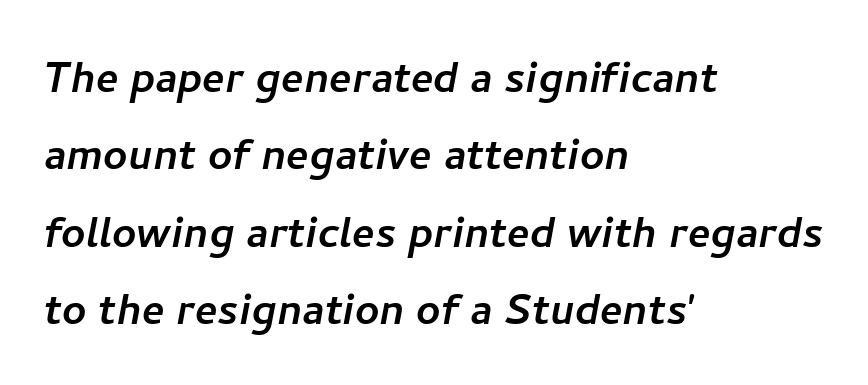
{"serif": "no", "width": "normal", "stroke_contrast": "low", "x_height": "medium", "monospaced": "no", "underline": "no", "align": "left", "line_spacing": "normal", "line_spacing_ratio": 1.46, "letter_spacing": "normal", "letter_spacing_em": 0.0, "glyph_px": 53}
